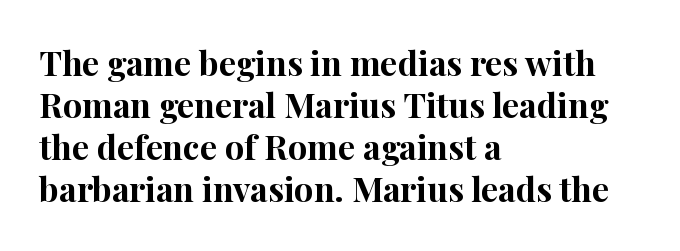
{"serif": "yes", "italic": "no", "bold": "yes", "weight": "bold", "width": "normal", "stroke_contrast": "high", "x_height": "medium", "monospaced": "no", "underline": "no", "align": "left", "line_spacing_ratio": 1.24, "letter_spacing": "normal", "letter_spacing_em": 0.0, "glyph_px": 34}
